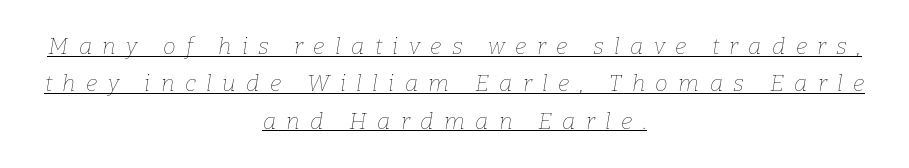
Alignment: centered. The passage shown stacks its lines at a standard gap. Here the glyphs are tracked loosely, breaking word shapes into spaced letters. Looks like someone drew a line under every word here.
